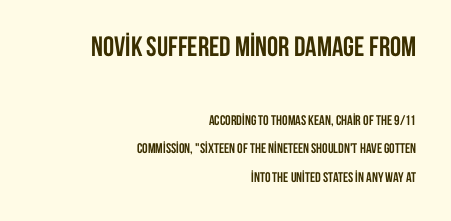
Q: Is the text bold? A: Yes.
Q: Is the text italic (slanted)? A: No, it is upright.
Q: Is the typeface a serif or a sans-serif typeface? A: Sans-serif.
Q: Is the text underlined? A: No.
Q: How is the paragraph aligned? A: Right-aligned.
Q: Is the spacing between letters normal or unusually wide? A: Normal.
Q: Is the spacing between lines tight, normal or loose? A: Loose.
Q: Which block of text is set in a larger size, the first (top) or the second (bottom)? A: The first (top) one.
Q: Width (condensed, normal, or wide)? A: Condensed.
Q: Stroke contrast? A: Low.
Q: x-height? A: Large.
Q: Monospaced? A: No.
